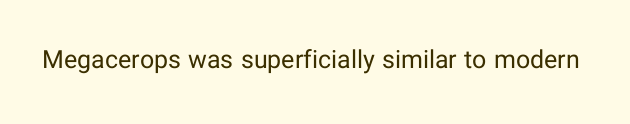
The image shows 25 px text type, upright; set normal letter spacing, not underlined.
